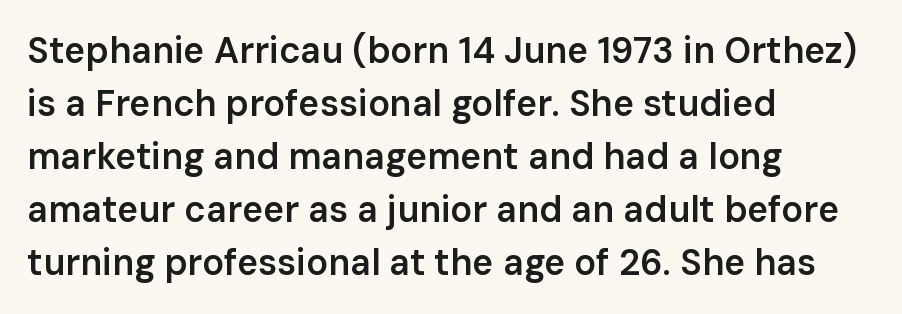
The image shows 36 px semibold sans-serif type, upright; set left-aligned, normal line spacing (1.47x), normal letter spacing, not underlined; low stroke contrast and a medium x-height.
